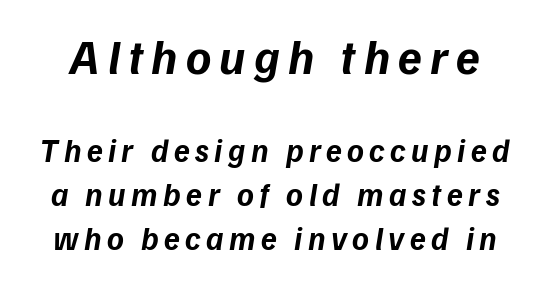
The image shows 48 px bold sans-serif type; set normal line spacing (1.38x), not underlined; the first (top) block is 1.5x larger; low stroke contrast and a medium x-height.
